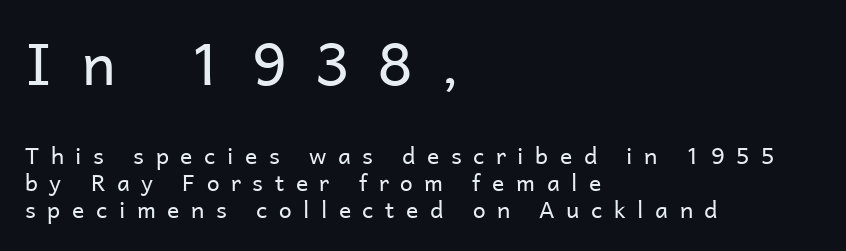
Each letter keeps its own natural width here, so spacing adapts to shape. The font sits on the lighter half of the weight spectrum, regular included. The face used here appears at its bigger size in the upper chunk. You could only call the tracking loose — the letters float apart. Quick note: not italic, upright.
